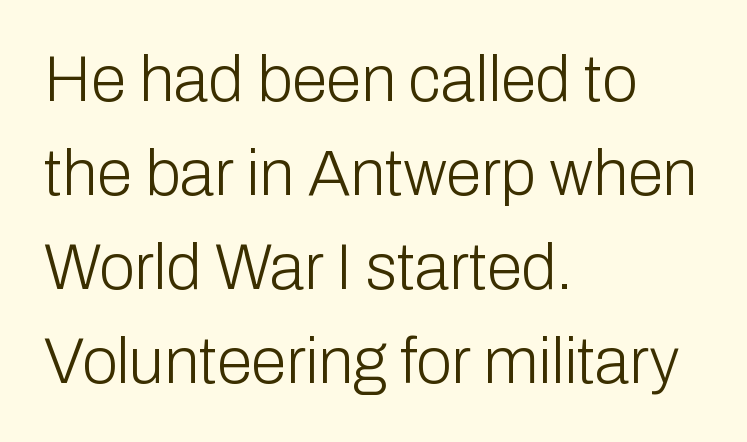
Q: Is the text bold? A: No.
Q: Is the text italic (slanted)? A: No, it is upright.
Q: Is the typeface a serif or a sans-serif typeface? A: Sans-serif.
Q: Is the text underlined? A: No.
Q: How is the paragraph aligned? A: Left-aligned.
Q: Is the spacing between letters normal or unusually wide? A: Normal.
Q: Is the spacing between lines tight, normal or loose? A: Normal.
Q: Width (condensed, normal, or wide)? A: Normal.
Q: Stroke contrast? A: Low.
Q: x-height? A: Medium.
Q: Monospaced? A: No.
